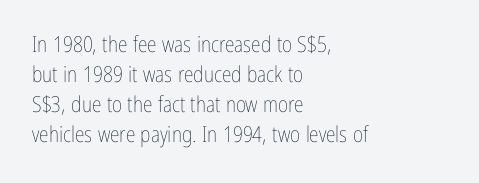
The image shows 22 px text type, upright; set left-aligned, normal line spacing (1.36x), normal letter spacing, not underlined.
